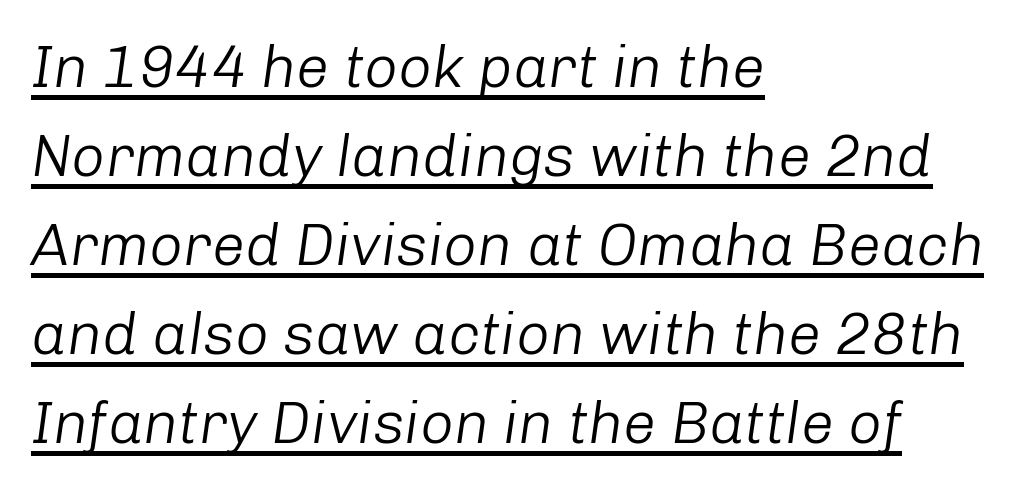
The image shows 59 px light type, italic (leaning right); set left-aligned, normal line spacing (1.51x), normal letter spacing, underlined; low stroke contrast and a medium x-height.
